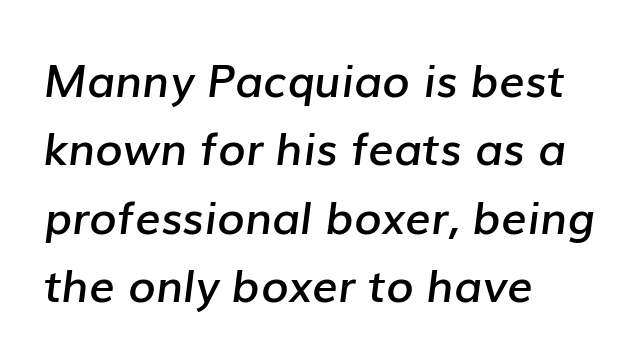
Q: Is the text bold? A: Semi-bold.
Q: Is the text italic (slanted)? A: Yes, it leans right by about 7 degrees.
Q: Is the text underlined? A: No.
Q: How is the paragraph aligned? A: Left-aligned.
Q: Is the spacing between letters normal or unusually wide? A: Normal.
Q: Is the spacing between lines tight, normal or loose? A: Normal.
Q: Width (condensed, normal, or wide)? A: Normal.
Q: Stroke contrast? A: Low.
Q: x-height? A: Medium.
Q: Monospaced? A: No.
